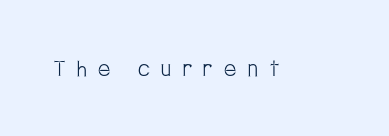
Q: Is the text bold? A: No.
Q: Is the text italic (slanted)? A: No, it is upright.
Q: Is the text underlined? A: No.
Q: Is the spacing between letters normal or unusually wide? A: Unusually wide.
